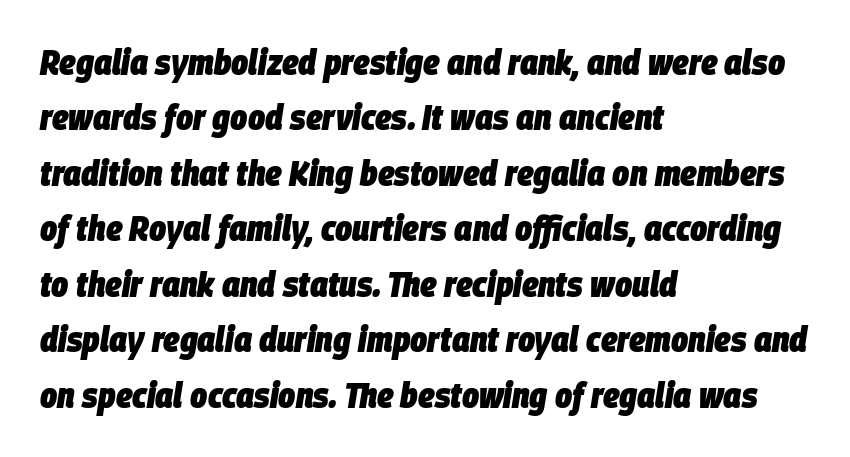
{"italic": "yes", "lean": "right", "slant_degrees": 9, "bold": "yes", "weight": "heavy", "width": "condensed", "stroke_contrast": "low", "x_height": "large", "monospaced": "no", "underline": "no", "align": "left", "line_spacing": "normal", "line_spacing_ratio": 1.54, "letter_spacing": "normal", "letter_spacing_em": 0.0, "glyph_px": 36}
